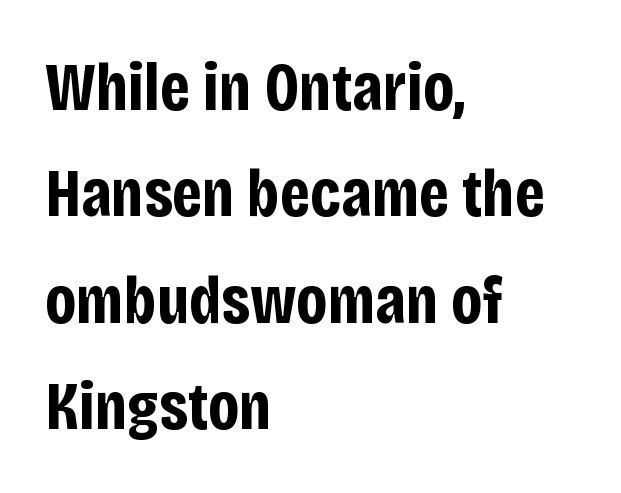
Q: Is the text bold? A: Yes.
Q: Is the text italic (slanted)? A: No, it is upright.
Q: Is the typeface a serif or a sans-serif typeface? A: Sans-serif.
Q: Is the text underlined? A: No.
Q: How is the paragraph aligned? A: Left-aligned.
Q: Is the spacing between letters normal or unusually wide? A: Normal.
Q: Is the spacing between lines tight, normal or loose? A: Normal.
Q: Width (condensed, normal, or wide)? A: Condensed.
Q: Stroke contrast? A: Low.
Q: x-height? A: Large.
Q: Monospaced? A: No.
